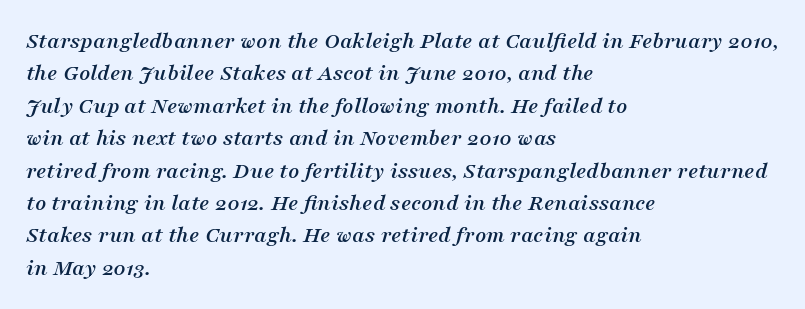
The image shows 24 px text type, italic (leaning right); set left-aligned, normal line spacing (1.35x), normal letter spacing, not underlined.
